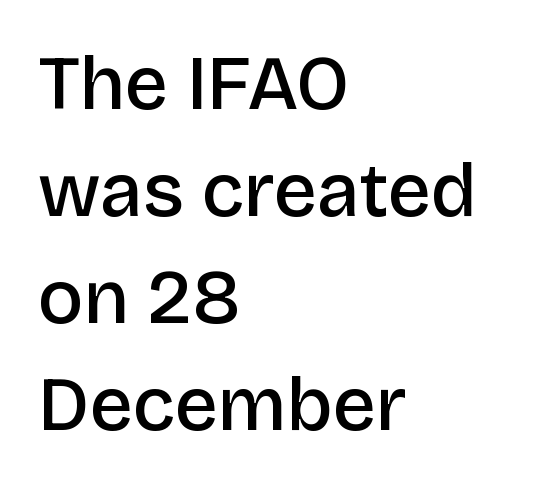
{"serif": "no", "italic": "no", "bold": "semi", "weight": "semibold", "width": "normal", "stroke_contrast": "low", "x_height": "large", "monospaced": "no", "underline": "no", "align": "left", "line_spacing": "normal", "line_spacing_ratio": 1.41, "letter_spacing": "normal", "letter_spacing_em": 0.0, "glyph_px": 76}
